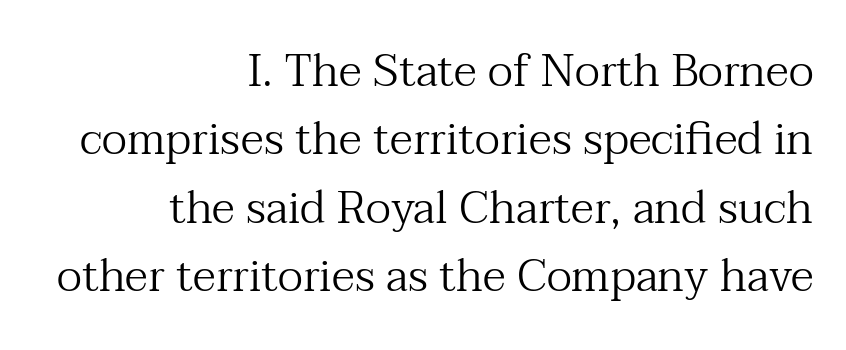
{"serif": "yes", "italic": "no", "bold": "no", "weight": "regular", "width": "normal", "stroke_contrast": "medium", "x_height": "medium", "monospaced": "no", "underline": "no", "align": "right", "line_spacing": "normal", "line_spacing_ratio": 1.52, "letter_spacing": "normal", "letter_spacing_em": 0.0, "glyph_px": 45}
